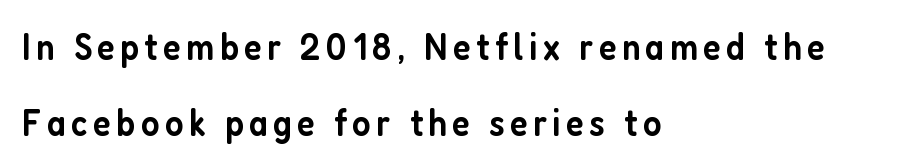
{"serif": "no", "italic": "no", "bold": "semi", "weight": "semibold", "width": "condensed", "stroke_contrast": "low", "x_height": "medium", "monospaced": "no", "underline": "no", "align": "left", "line_spacing": "loose", "line_spacing_ratio": 2.0, "glyph_px": 38}
